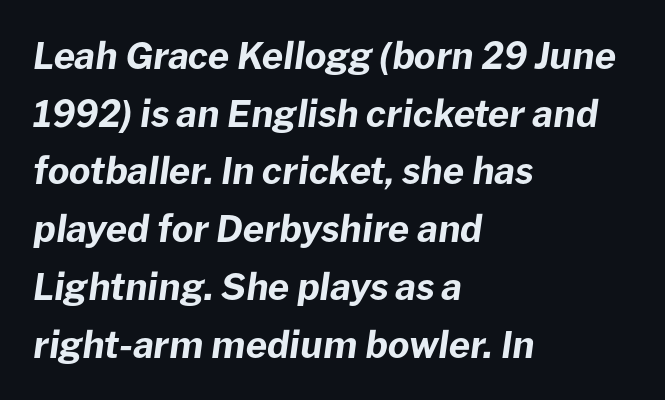
The image shows 37 px bold type, italic (leaning right); set left-aligned, normal line spacing (1.56x), normal letter spacing, not underlined; low stroke contrast and a medium x-height.
